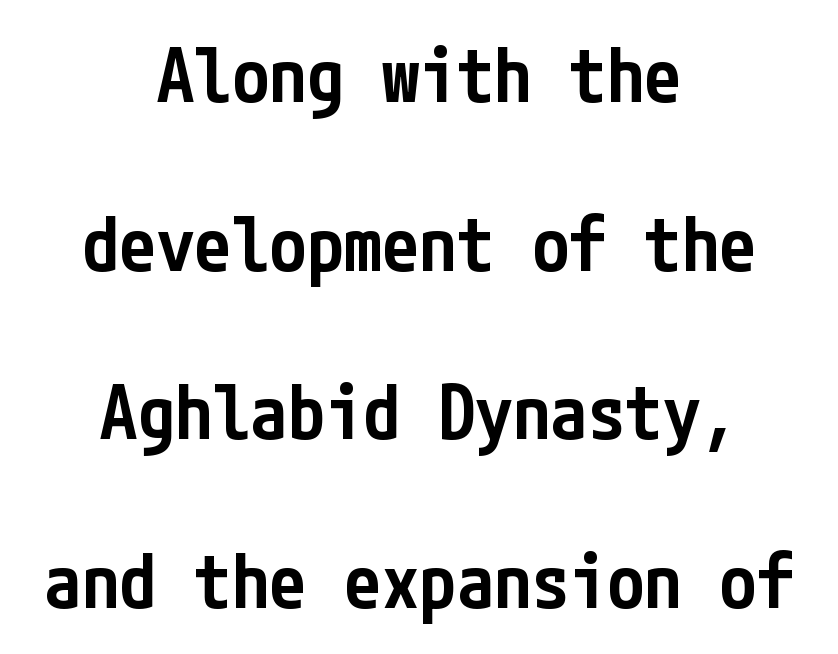
{"serif": "no", "italic": "no", "bold": "semi", "weight": "semibold", "width": "condensed", "stroke_contrast": "low", "x_height": "medium", "underline": "no", "align": "center", "line_spacing": "loose", "line_spacing_ratio": 2.25, "letter_spacing": "normal", "letter_spacing_em": 0.0, "glyph_px": 75}
